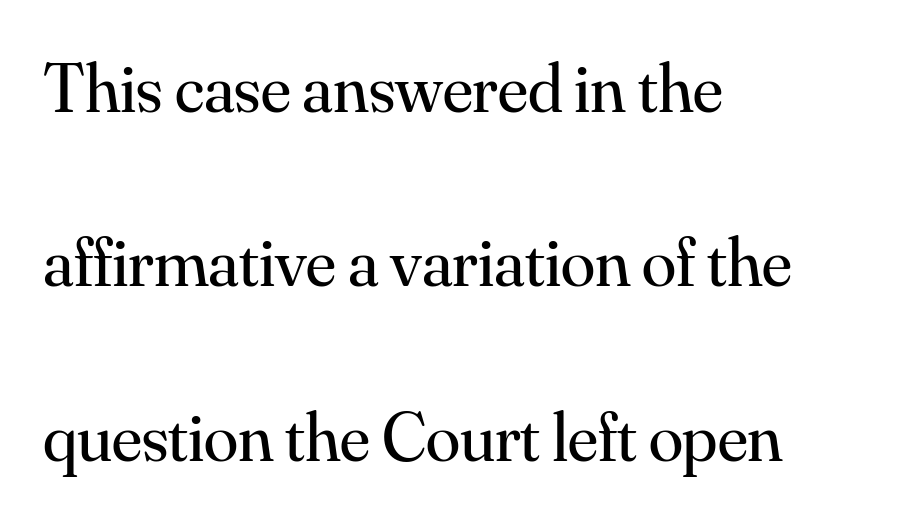
Q: Is the text bold? A: No.
Q: Is the text italic (slanted)? A: No, it is upright.
Q: Is the typeface a serif or a sans-serif typeface? A: Serif.
Q: Is the text underlined? A: No.
Q: How is the paragraph aligned? A: Left-aligned.
Q: Is the spacing between letters normal or unusually wide? A: Normal.
Q: Is the spacing between lines tight, normal or loose? A: Loose.
Q: Width (condensed, normal, or wide)? A: Normal.
Q: Stroke contrast? A: Medium.
Q: x-height? A: Small.
Q: Monospaced? A: No.
